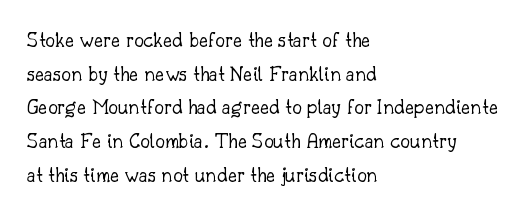
The image shows 22 px text type, upright; set left-aligned, normal line spacing (1.53x), normal letter spacing, not underlined.
